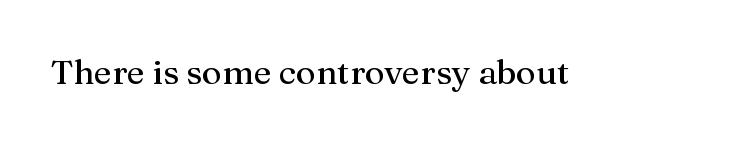
{"serif": "yes", "italic": "no", "width": "normal", "stroke_contrast": "medium", "x_height": "medium", "monospaced": "no", "underline": "no", "letter_spacing": "normal", "letter_spacing_em": 0.0, "glyph_px": 34}
